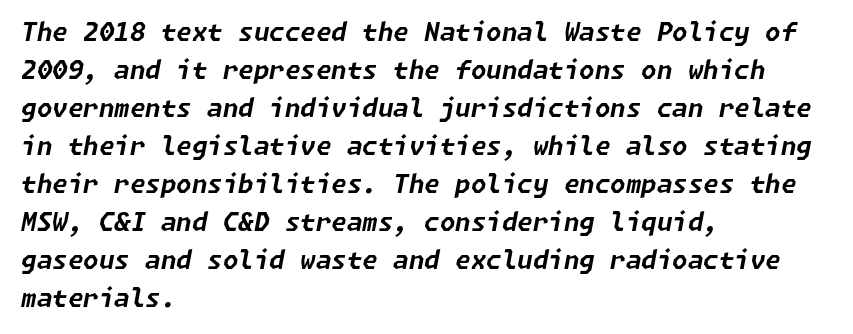
The image shows 25 px bold type, italic (leaning right); set left-aligned, normal line spacing (1.52x), normal letter spacing, not underlined.
